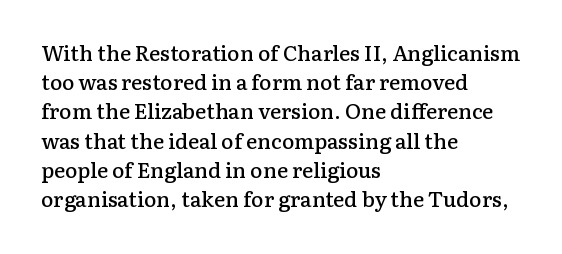
{"italic": "no", "bold": "semi", "underline": "no", "align": "left", "line_spacing": "normal", "line_spacing_ratio": 1.39, "letter_spacing": "normal", "letter_spacing_em": 0.0, "glyph_px": 21}
